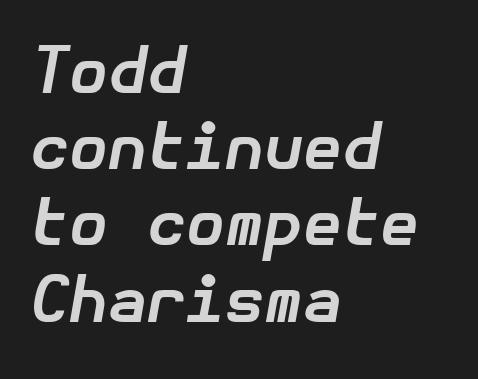
Glance below the letters and you will spot only blank space. No extra tracking has been applied to these lines. The lines are quadded left. The typesetting leans heavy: a genuine bold. In terms of posture, this sample is oblique.
